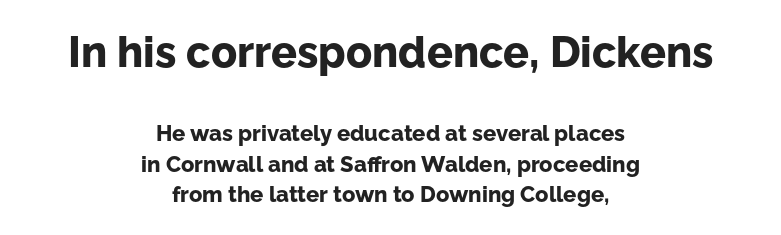
{"serif": "no", "italic": "no", "bold": "yes", "weight": "bold", "width": "normal", "stroke_contrast": "low", "x_height": "medium", "monospaced": "no", "underline": "no", "align": "center", "line_spacing": "normal", "line_spacing_ratio": 1.39, "letter_spacing": "normal", "letter_spacing_em": 0.0, "larger_block": "first", "size_ratio": 1.95, "glyph_px": 43}
